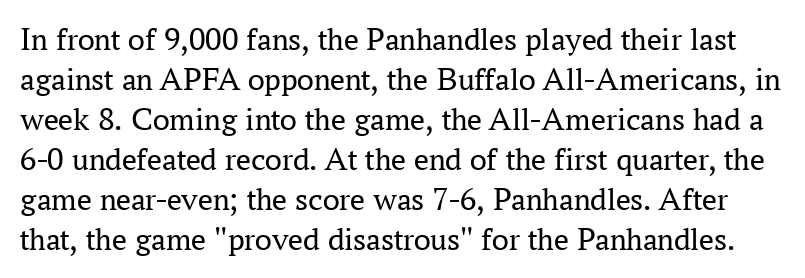
{"serif": "yes", "italic": "no", "bold": "no", "weight": "regular", "width": "normal", "stroke_contrast": "medium", "x_height": "medium", "monospaced": "no", "underline": "no", "line_spacing_ratio": 1.21, "letter_spacing": "normal", "letter_spacing_em": 0.0, "glyph_px": 33}
